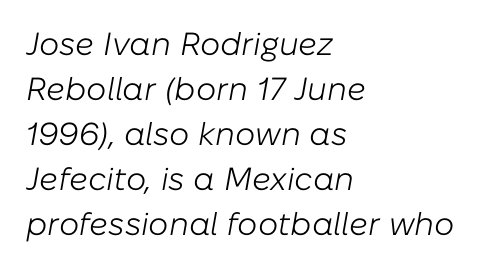
{"italic": "yes", "lean": "right", "slant_degrees": 10, "bold": "no", "weight": "light", "width": "normal", "stroke_contrast": "low", "x_height": "medium", "monospaced": "no", "underline": "no", "align": "left", "line_spacing": "normal", "line_spacing_ratio": 1.41, "letter_spacing": "normal", "letter_spacing_em": 0.0, "glyph_px": 32}
